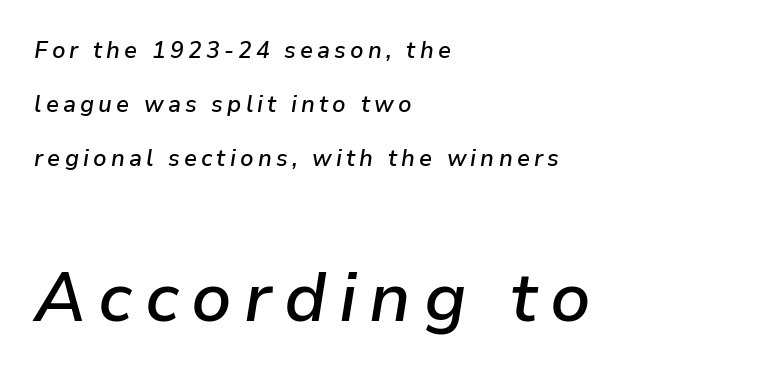
Q: Is the text bold? A: Semi-bold.
Q: Is the text italic (slanted)? A: Yes, it leans right by about 9 degrees.
Q: Is the text underlined? A: No.
Q: How is the paragraph aligned? A: Left-aligned.
Q: Is the spacing between lines tight, normal or loose? A: Loose.
Q: Which block of text is set in a larger size, the first (top) or the second (bottom)? A: The second (bottom) one.
Q: Width (condensed, normal, or wide)? A: Normal.
Q: Stroke contrast? A: Low.
Q: x-height? A: Medium.
Q: Monospaced? A: No.
